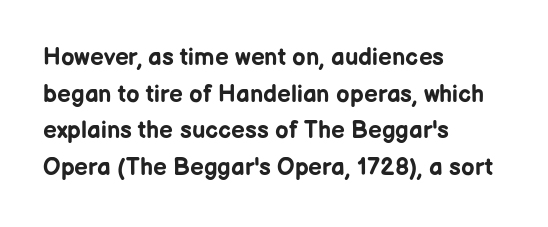
The image shows 24 px bold type, upright; set left-aligned, normal line spacing (1.53x), normal letter spacing, not underlined.
